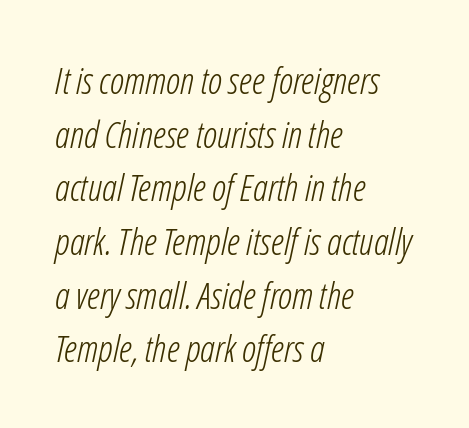
Q: Is the text bold? A: No.
Q: Is the text italic (slanted)? A: Yes, it leans right by about 12 degrees.
Q: Is the text underlined? A: No.
Q: How is the paragraph aligned? A: Left-aligned.
Q: Is the spacing between letters normal or unusually wide? A: Normal.
Q: Is the spacing between lines tight, normal or loose? A: Normal.
Q: Width (condensed, normal, or wide)? A: Condensed.
Q: Stroke contrast? A: Low.
Q: x-height? A: Medium.
Q: Monospaced? A: No.
